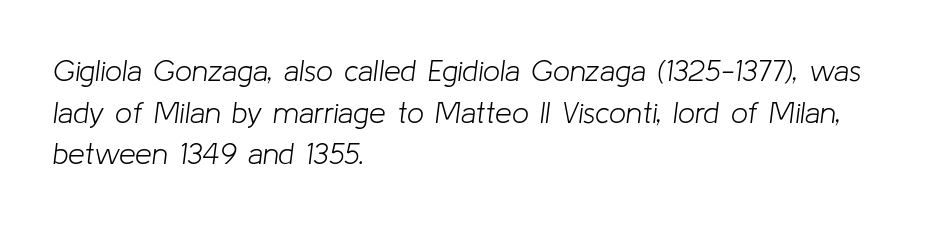
The image shows 30 px light type, italic (leaning right); set left-aligned, normal line spacing (1.39x), normal letter spacing, not underlined; low stroke contrast and a medium x-height.
